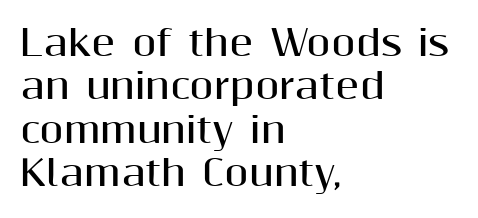
Q: Is the text bold? A: Yes.
Q: Is the text italic (slanted)? A: No, it is upright.
Q: Is the typeface a serif or a sans-serif typeface? A: Sans-serif.
Q: Is the text underlined? A: No.
Q: How is the paragraph aligned? A: Left-aligned.
Q: Is the spacing between letters normal or unusually wide? A: Normal.
Q: Width (condensed, normal, or wide)? A: Normal.
Q: Stroke contrast? A: Medium.
Q: x-height? A: Medium.
Q: Monospaced? A: No.
